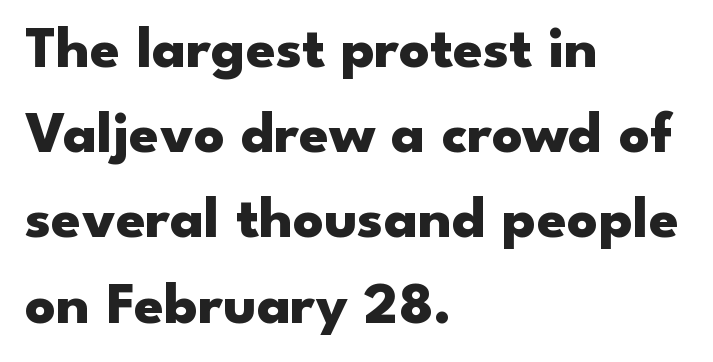
{"serif": "no", "italic": "no", "bold": "yes", "weight": "heavy", "width": "wide", "stroke_contrast": "low", "x_height": "small", "monospaced": "no", "underline": "no", "align": "left", "line_spacing": "normal", "line_spacing_ratio": 1.42, "letter_spacing": "normal", "letter_spacing_em": 0.0, "glyph_px": 60}
